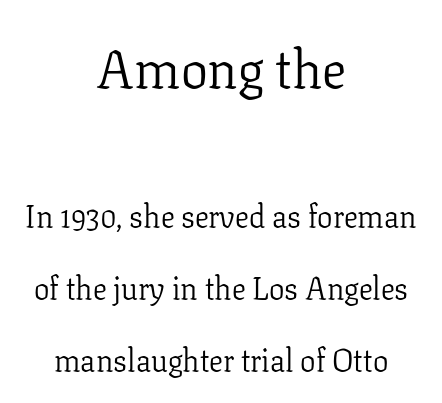
{"serif": "yes", "italic": "no", "bold": "no", "weight": "light", "width": "normal", "stroke_contrast": "low", "x_height": "medium", "monospaced": "no", "underline": "no", "align": "center", "line_spacing": "loose", "line_spacing_ratio": 2.32, "letter_spacing": "normal", "letter_spacing_em": 0.0, "larger_block": "first", "size_ratio": 1.74, "glyph_px": 54}
